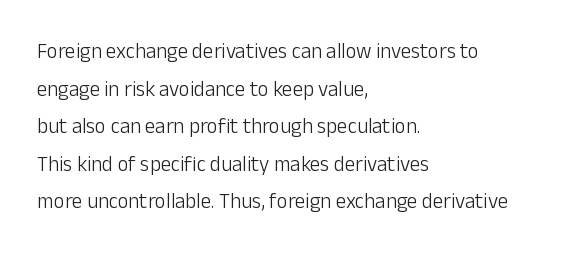
Casual observation: everything's shoved over to the left. The cut favours lightness, reaching ordinary text weight at its darkest. Italic? Not at all — the glyphs are vertical. A typesetter would call this zero additional tracking. Words float on clear page, feet unadorned.
